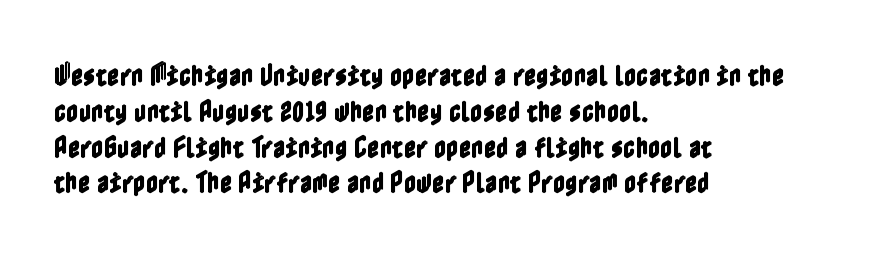
Summary of vertical rhythm: regular, with standard interline spacing. Is the block centered? No — it sits flush against the left margin. Nobody drew a line under any word here. Unlike italic type, these characters show no tilt at all.
